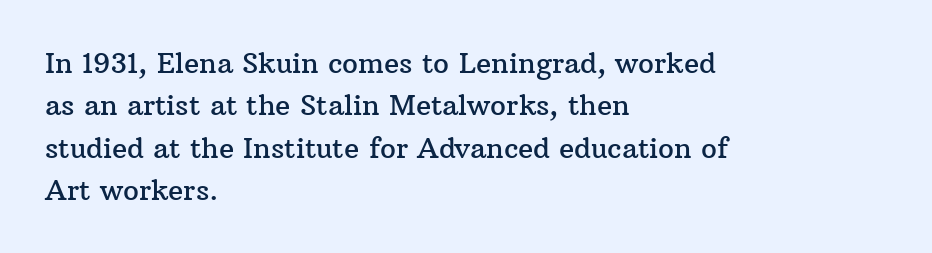
The image shows 28 px serif type, upright; set left-aligned, normal line spacing (1.51x), normal letter spacing, not underlined; medium stroke contrast and a medium x-height.
